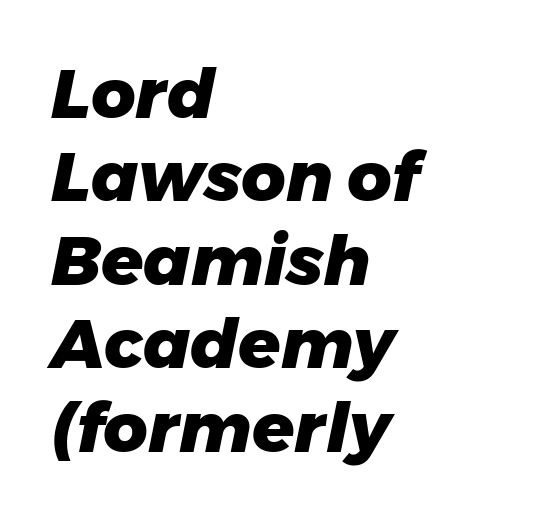
{"italic": "yes", "lean": "right", "slant_degrees": 11, "bold": "yes", "weight": "heavy", "width": "normal", "stroke_contrast": "low", "x_height": "medium", "monospaced": "no", "underline": "no", "align": "left", "line_spacing_ratio": 1.21, "letter_spacing": "normal", "letter_spacing_em": 0.0, "glyph_px": 69}
